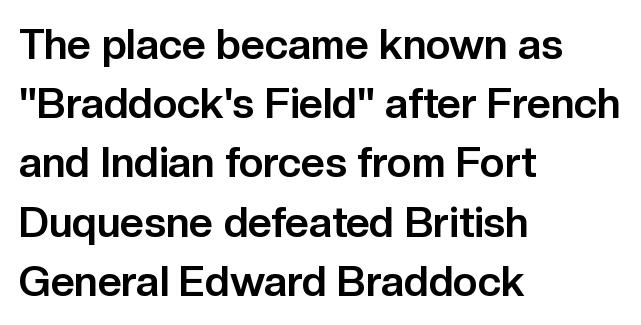
The image shows 42 px bold sans-serif type, upright; set left-aligned, normal line spacing (1.41x), normal letter spacing, not underlined; low stroke contrast and a medium x-height.
